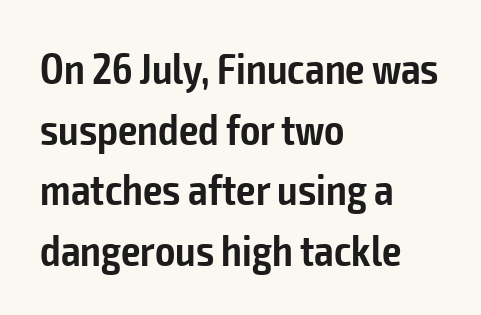
The letters advance in unequal steps, a hallmark of proportional type. In terms of letterform style, serifs are entirely absent. Does the copy run flush right? No — it runs flush left. It's the straight-up-and-down kind of type. Compared with typical body copy, the letter spacing here is the same.
